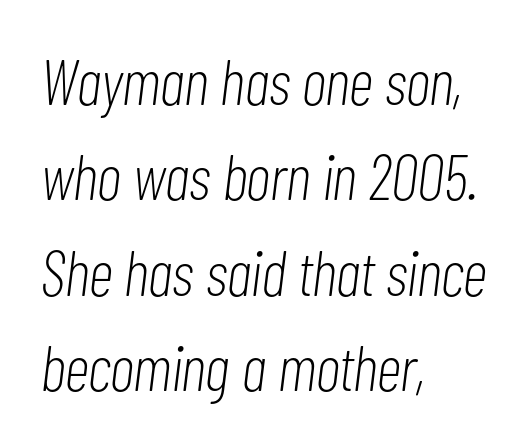
Q: Is the text bold? A: No.
Q: Is the text italic (slanted)? A: Yes, it leans right by about 7 degrees.
Q: Is the text underlined? A: No.
Q: How is the paragraph aligned? A: Left-aligned.
Q: Is the spacing between letters normal or unusually wide? A: Normal.
Q: Is the spacing between lines tight, normal or loose? A: Normal.
Q: Width (condensed, normal, or wide)? A: Condensed.
Q: Stroke contrast? A: Low.
Q: x-height? A: Medium.
Q: Monospaced? A: No.
